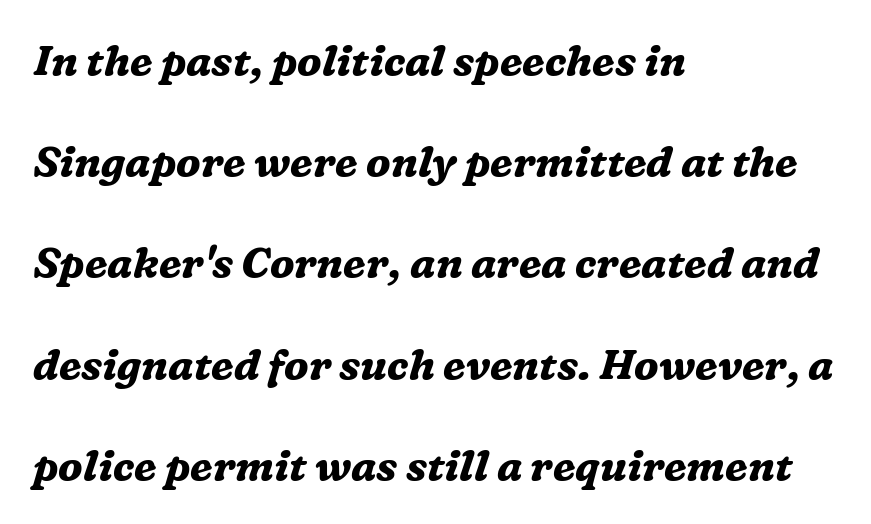
The glyphs are unaccompanied by any horizontal stroke below them. A great deal of white space separates one row of letters from the next. These lines were composed using italics. Inter-character spacing is left at the font's built-in metrics. The paragraph shown leans on its left margin.
